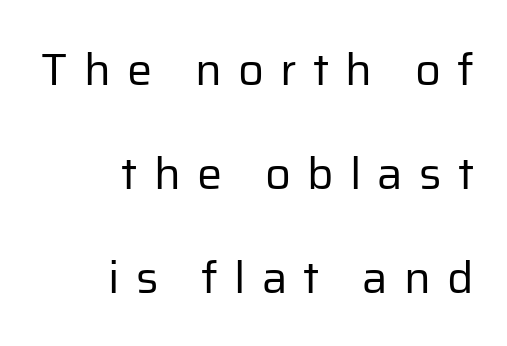
{"serif": "no", "italic": "no", "bold": "no", "weight": "regular", "width": "normal", "stroke_contrast": "low", "x_height": "medium", "monospaced": "no", "underline": "no", "align": "right", "line_spacing": "loose", "line_spacing_ratio": 2.31, "letter_spacing": "wide", "letter_spacing_em": 0.36, "glyph_px": 45}
